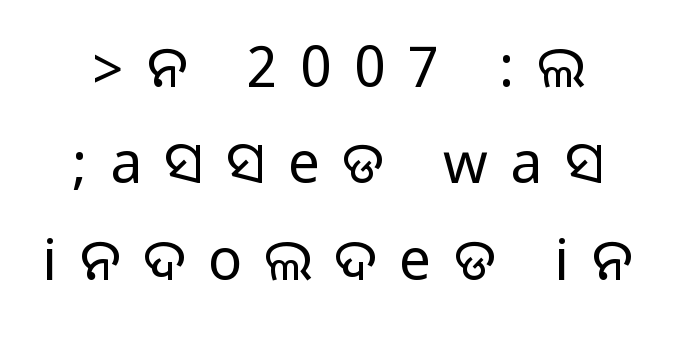
The image shows 57 px sans-serif type, upright; set normal line spacing (1.69x), unusually wide letter spacing (+0.39 em), not underlined; medium stroke contrast.
